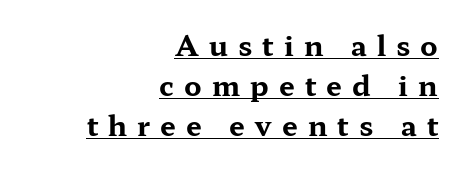
{"serif": "yes", "italic": "no", "bold": "yes", "weight": "bold", "width": "wide", "stroke_contrast": "medium", "x_height": "medium", "monospaced": "no", "underline": "yes", "align": "right", "line_spacing": "normal", "line_spacing_ratio": 1.43, "letter_spacing": "wide", "letter_spacing_em": 0.36, "glyph_px": 28}
